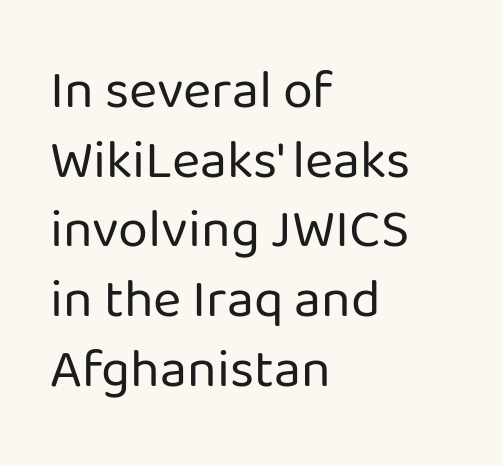
The designer went with a sans here, leaving each stem footless. Glance below the letters and you will spot only blank space. Weight: not bold — regular or lighter. Interline gaps are of average width in this sample.
